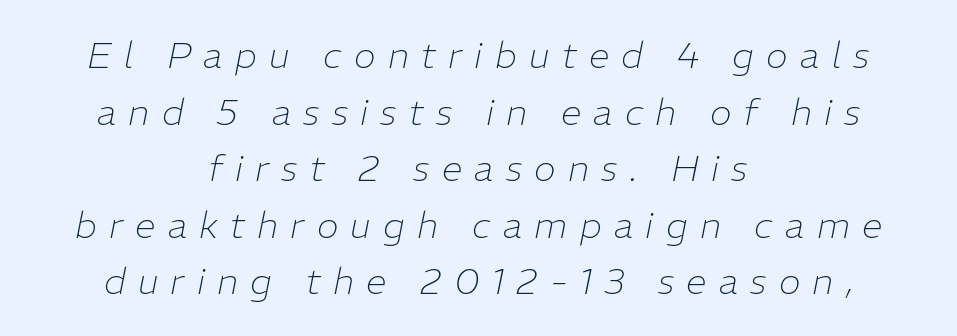
Varying glyph widths throughout — classic text-font behaviour. The rows are spaced the way most documents space them. Decoration check: the copy has no underline. Does extra space separate the letters? Yes, quite a lot of it.
